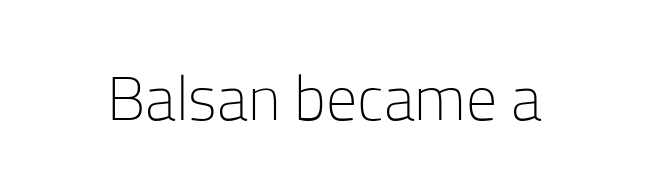
{"serif": "no", "italic": "no", "bold": "no", "weight": "light", "width": "normal", "stroke_contrast": "low", "x_height": "medium", "monospaced": "no", "underline": "no", "letter_spacing": "normal", "letter_spacing_em": 0.0, "glyph_px": 62}
